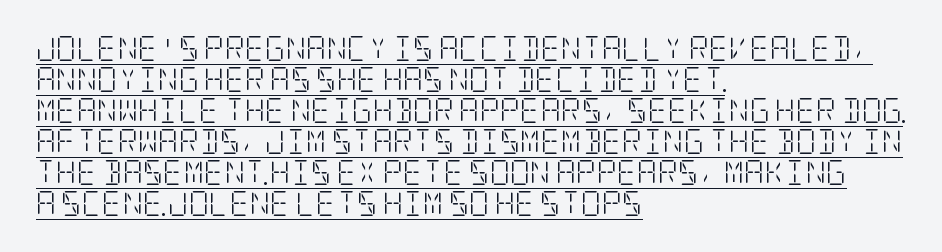
Q: Is the text bold? A: No.
Q: Is the text italic (slanted)? A: No, it is upright.
Q: Is the text underlined? A: Yes.
Q: How is the paragraph aligned? A: Left-aligned.
Q: Is the spacing between letters normal or unusually wide? A: Normal.
